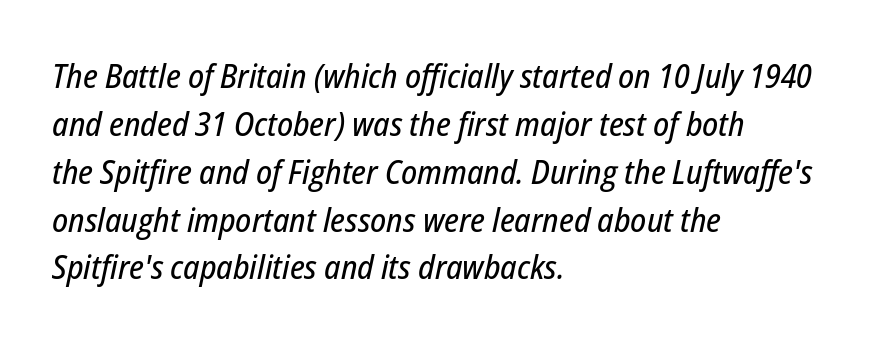
Each word holds together tightly as a unit, with standard inter-letter gaps. Leading: standard. Designer's note — italics engaged. The rendering uses natural spacing where letterforms have individual widths. Casual observation: everything's shoved over to the left.
